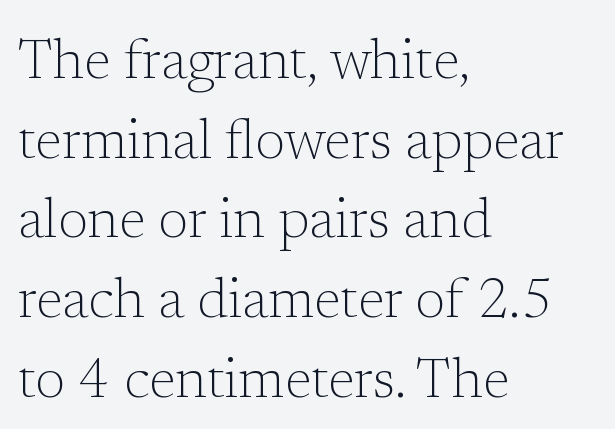
The image shows 55 px light serif type, upright; set left-aligned, normal line spacing (1.45x), normal letter spacing, not underlined; low stroke contrast and a medium x-height.
